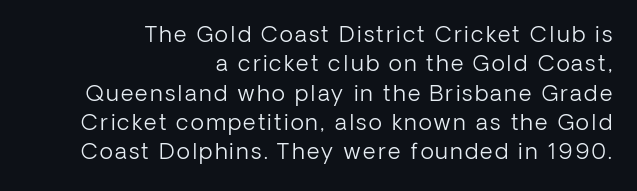
Q: Is the text bold? A: No.
Q: Is the text italic (slanted)? A: No, it is upright.
Q: Is the text underlined? A: No.
Q: How is the paragraph aligned? A: Right-aligned.
Q: Is the spacing between lines tight, normal or loose? A: Normal.
